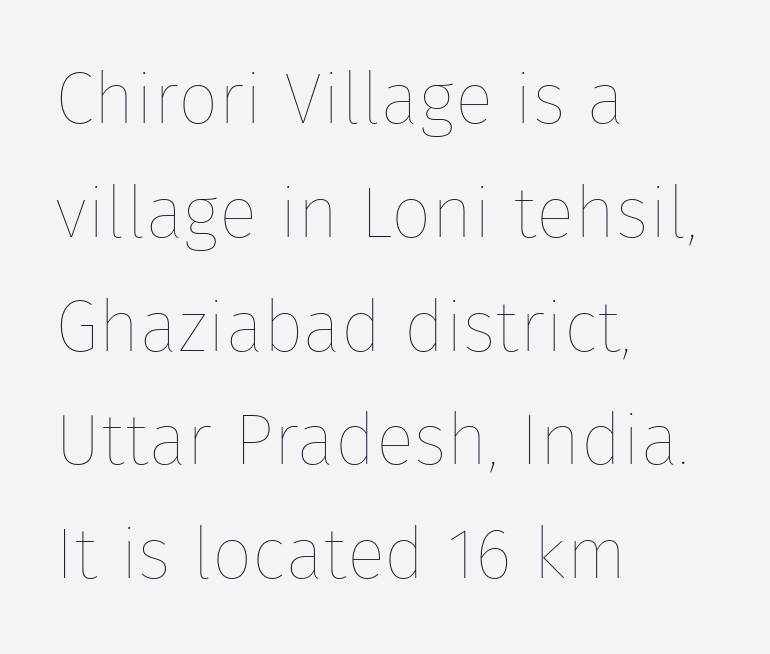
The image shows 72 px thin type, upright; set left-aligned, normal line spacing (1.58x), normal letter spacing, not underlined; low stroke contrast and a medium x-height.
